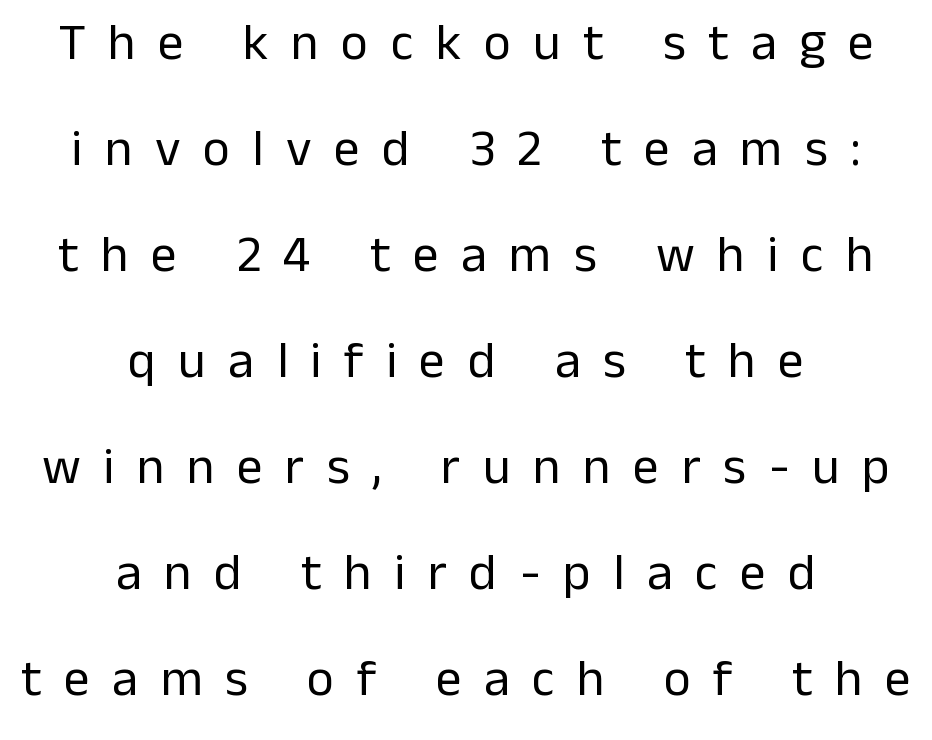
The image shows 52 px regular-weight sans-serif type, upright; set centered, loose line spacing (2.04x), unusually wide letter spacing (+0.43 em), not underlined; low stroke contrast and a medium x-height.
